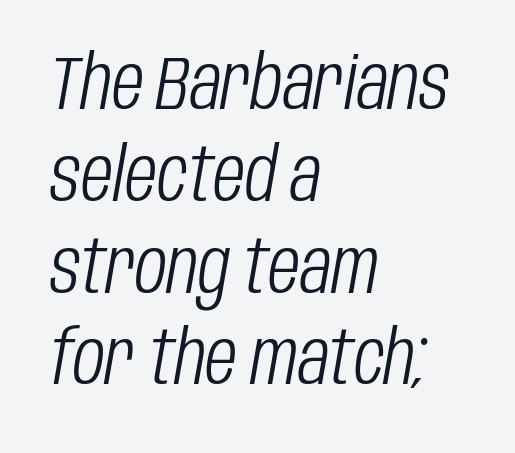
The image shows 74 px light, condensed type, italic (leaning right); set left-aligned, line spacing 1.24x, normal letter spacing, not underlined; low stroke contrast and a large x-height.
